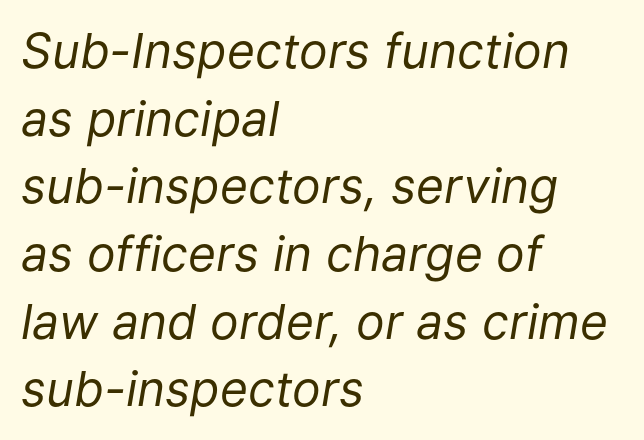
Q: Is the text bold? A: No.
Q: Is the text italic (slanted)? A: Yes, it leans right by about 9 degrees.
Q: Is the text underlined? A: No.
Q: How is the paragraph aligned? A: Left-aligned.
Q: Is the spacing between letters normal or unusually wide? A: Normal.
Q: Is the spacing between lines tight, normal or loose? A: Normal.
Q: Width (condensed, normal, or wide)? A: Normal.
Q: Stroke contrast? A: Low.
Q: x-height? A: Medium.
Q: Monospaced? A: No.
